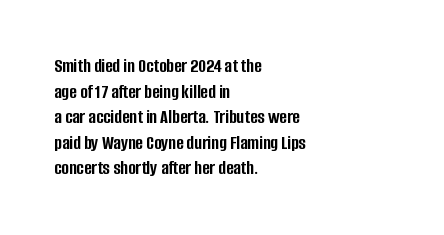
{"italic": "no", "bold": "yes", "underline": "no", "align": "left", "line_spacing": "normal", "line_spacing_ratio": 1.28, "letter_spacing": "normal", "letter_spacing_em": 0.0, "glyph_px": 20}
